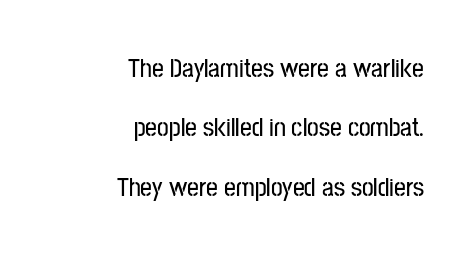
Characters follow at the spacing the type designer built in. This is roman type, the default non-slanted kind. The vertical gap from one line to the next is large. Horizontally, the lines are justified to the trailing edge only.
